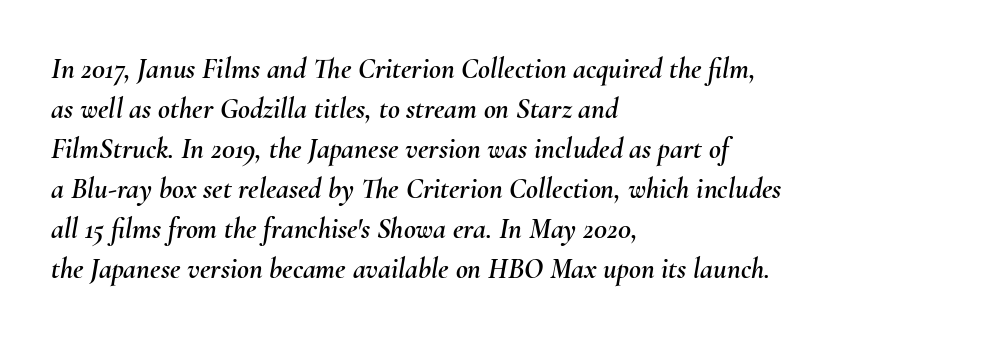
Q: Is the text italic (slanted)? A: Yes, it leans right by about 10 degrees.
Q: Is the text underlined? A: No.
Q: How is the paragraph aligned? A: Left-aligned.
Q: Is the spacing between letters normal or unusually wide? A: Normal.
Q: Is the spacing between lines tight, normal or loose? A: Normal.
Q: Width (condensed, normal, or wide)? A: Normal.
Q: Stroke contrast? A: Medium.
Q: x-height? A: Small.
Q: Monospaced? A: No.
